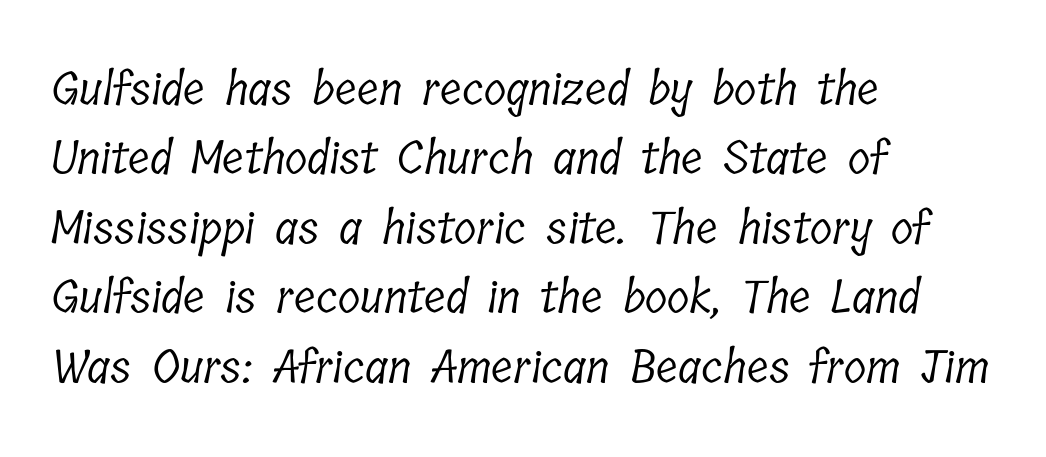
Q: Is the text bold? A: No.
Q: Is the typeface a serif or a sans-serif typeface? A: Serif.
Q: Is the text underlined? A: No.
Q: How is the paragraph aligned? A: Left-aligned.
Q: Is the spacing between letters normal or unusually wide? A: Normal.
Q: Is the spacing between lines tight, normal or loose? A: Normal.
Q: Width (condensed, normal, or wide)? A: Condensed.
Q: Stroke contrast? A: Low.
Q: x-height? A: Medium.
Q: Monospaced? A: No.
